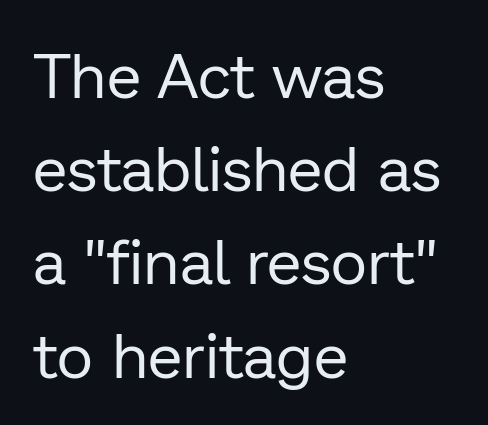
Q: Is the text bold? A: No.
Q: Is the text italic (slanted)? A: No, it is upright.
Q: Is the typeface a serif or a sans-serif typeface? A: Sans-serif.
Q: Is the text underlined? A: No.
Q: How is the paragraph aligned? A: Left-aligned.
Q: Is the spacing between letters normal or unusually wide? A: Normal.
Q: Is the spacing between lines tight, normal or loose? A: Normal.
Q: Width (condensed, normal, or wide)? A: Normal.
Q: Stroke contrast? A: Low.
Q: x-height? A: Medium.
Q: Monospaced? A: No.
